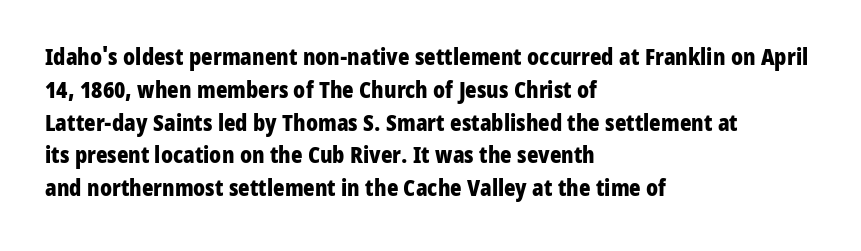
Nobody touched the tracking dial on this one. Alignment: flush left. Tall strokes in this sample are plumb rather than angled. Weight: bold.
